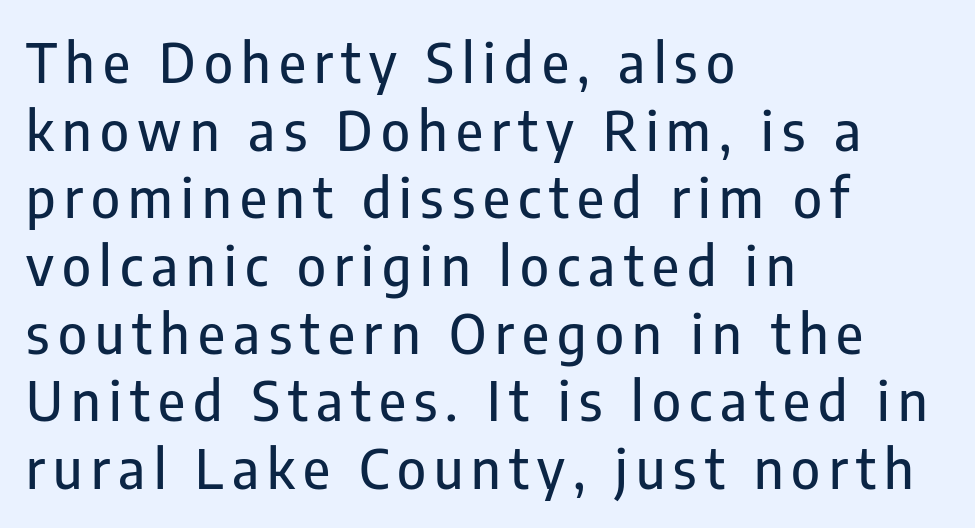
{"serif": "no", "italic": "no", "width": "condensed", "stroke_contrast": "low", "x_height": "medium", "monospaced": "no", "underline": "no", "align": "left", "line_spacing_ratio": 1.23, "glyph_px": 55}
